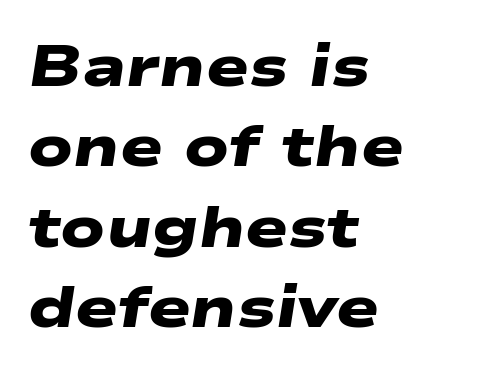
Default kerning and tracking; the words read as compact shapes. Caption: multi-line text, flush left, ragged right. Are there feet on the stems? There aren't — it's a sans. On the weight axis this lands at bold, roughly 700. The zone under the glyphs is completely vacant.
